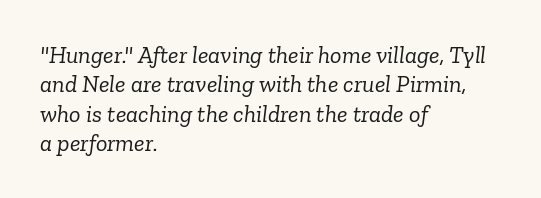
The image shows 24 px text type, italic (leaning right); set left-aligned, line spacing 1.22x, normal letter spacing, not underlined.
